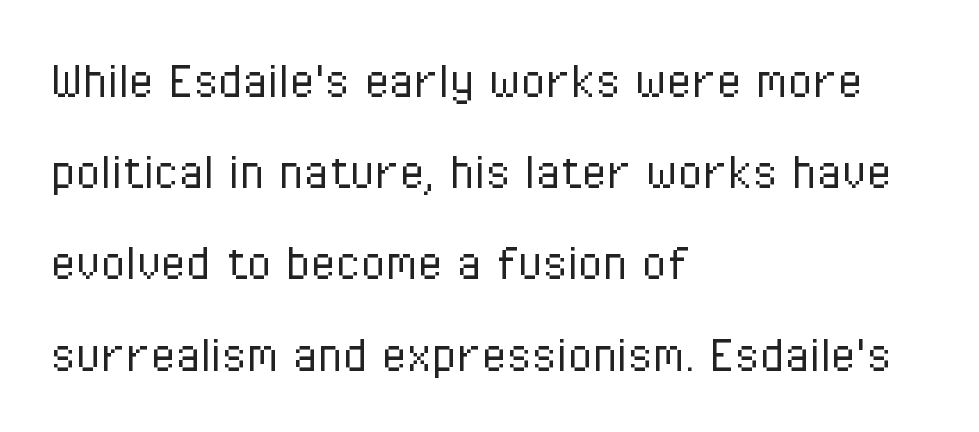
The image shows 57 px light, condensed sans-serif type, upright; set left-aligned, normal line spacing (1.6x), normal letter spacing, not underlined; low stroke contrast and a medium x-height.
